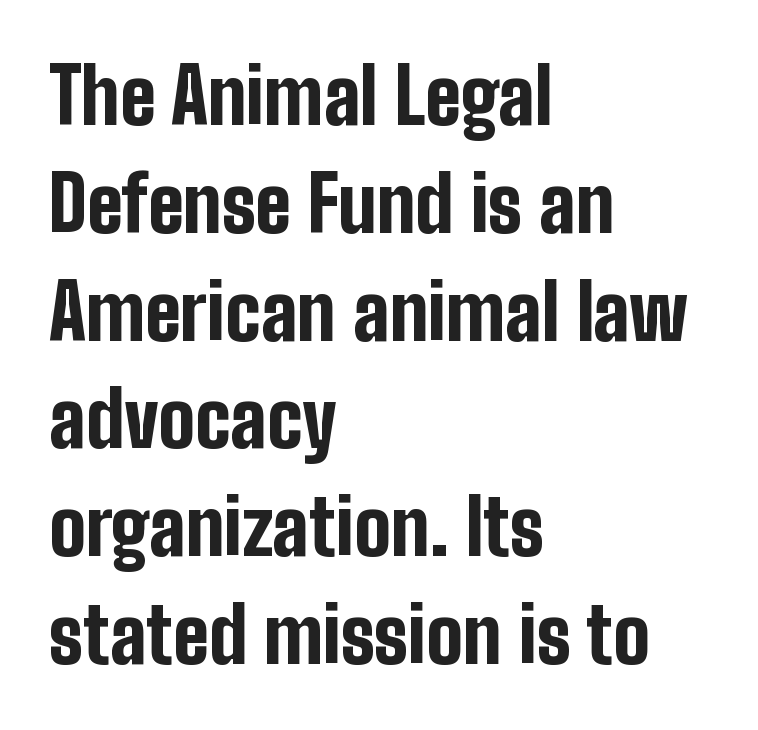
The tracking reads as untouched default to a designer's eye. This sample uses a sans-serif face. Plain, unruled lines of type. Looks like regular typesetting: each glyph gets only the width it needs.
